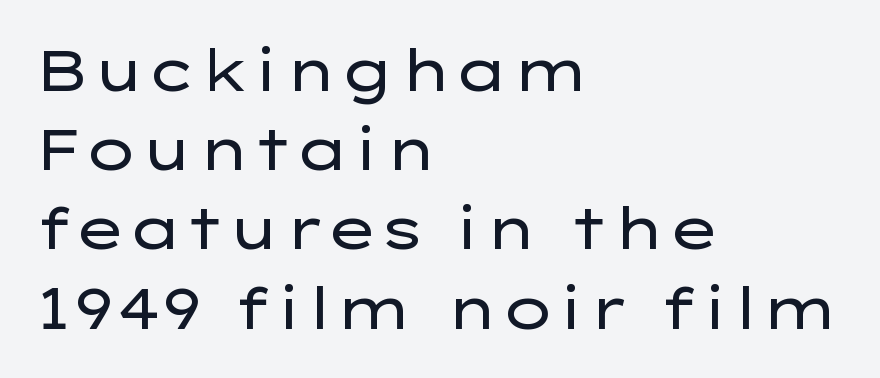
The image shows 57 px regular-weight, wide sans-serif type, upright; set left-aligned, normal line spacing (1.39x), normal letter spacing, not underlined; low stroke contrast and a medium x-height.
